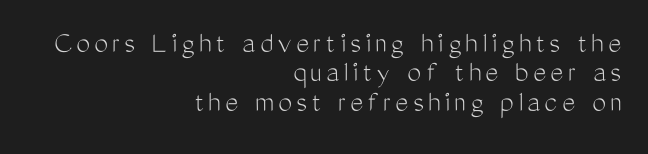
The image shows 31 px light, condensed sans-serif type, upright; set right-aligned, tight line spacing (0.95x), not underlined; medium stroke contrast and a medium x-height.
